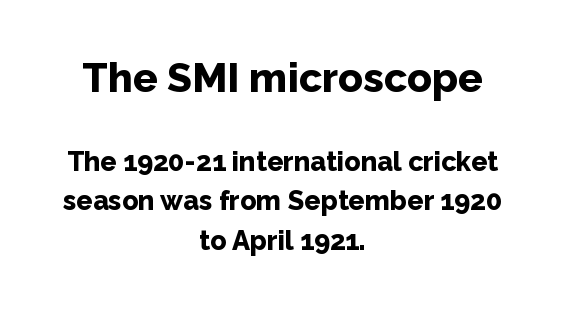
The image shows 41 px bold sans-serif type, upright; set centered, normal line spacing (1.45x), normal letter spacing, not underlined; the first (top) block is 1.52x larger; low stroke contrast and a medium x-height.
